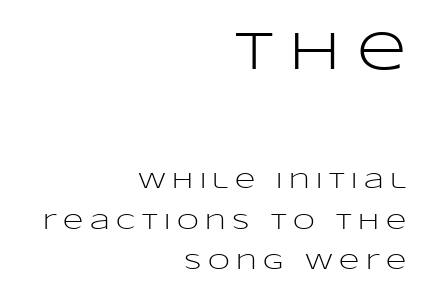
Q: Is the text bold? A: No.
Q: Is the text italic (slanted)? A: No, it is upright.
Q: Is the typeface a serif or a sans-serif typeface? A: Sans-serif.
Q: Is the text underlined? A: No.
Q: How is the paragraph aligned? A: Right-aligned.
Q: Is the spacing between letters normal or unusually wide? A: Unusually wide.
Q: Which block of text is set in a larger size, the first (top) or the second (bottom)? A: The first (top) one.
Q: Width (condensed, normal, or wide)? A: Wide.
Q: Stroke contrast? A: Low.
Q: x-height? A: Large.
Q: Monospaced? A: No.
